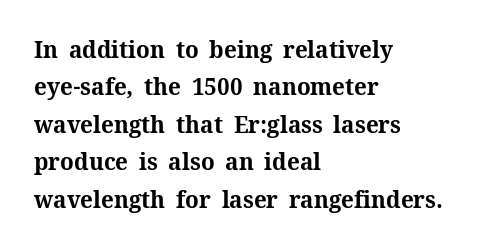
{"italic": "no", "bold": "yes", "underline": "no", "align": "left", "line_spacing": "normal", "line_spacing_ratio": 1.56, "letter_spacing": "normal", "letter_spacing_em": 0.0, "glyph_px": 24}
